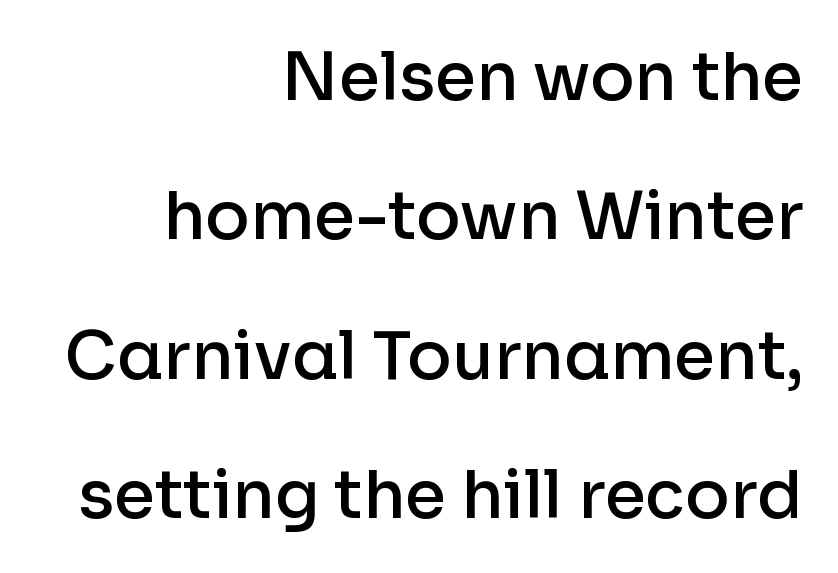
Q: Is the text bold? A: Semi-bold.
Q: Is the text italic (slanted)? A: No, it is upright.
Q: Is the typeface a serif or a sans-serif typeface? A: Sans-serif.
Q: Is the text underlined? A: No.
Q: How is the paragraph aligned? A: Right-aligned.
Q: Is the spacing between letters normal or unusually wide? A: Normal.
Q: Is the spacing between lines tight, normal or loose? A: Loose.
Q: Width (condensed, normal, or wide)? A: Normal.
Q: Stroke contrast? A: Low.
Q: x-height? A: Medium.
Q: Monospaced? A: No.
